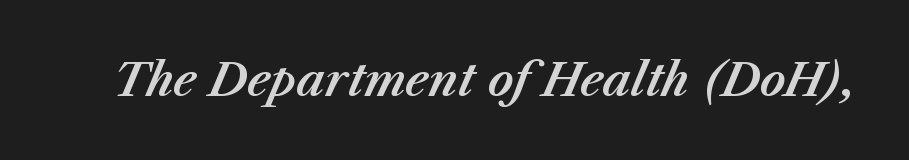
The image shows 45 px text type, italic (leaning right); set normal letter spacing, not underlined; medium stroke contrast and a medium x-height.
